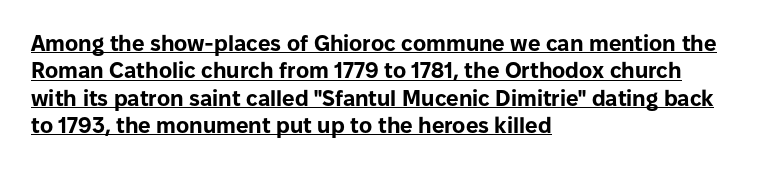
{"italic": "no", "bold": "yes", "underline": "yes", "align": "left", "line_spacing_ratio": 1.24, "letter_spacing": "normal", "letter_spacing_em": 0.0, "glyph_px": 22}
